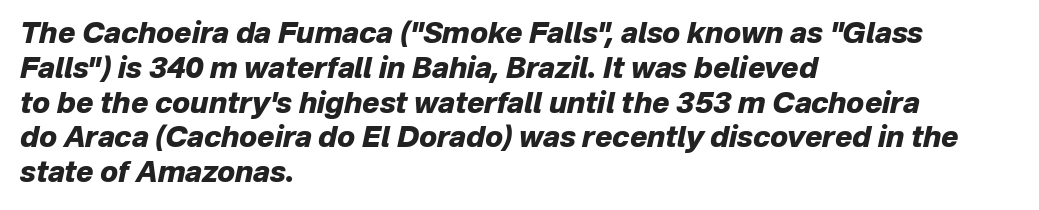
The image shows 29 px heavy type, italic (leaning right); set left-aligned, line spacing 1.2x, normal letter spacing, not underlined; low stroke contrast and a medium x-height.
